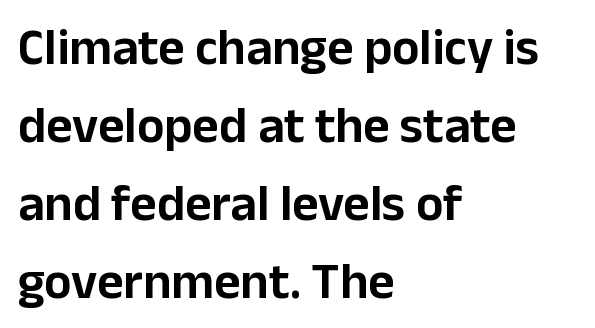
Q: Is the text italic (slanted)? A: No, it is upright.
Q: Is the typeface a serif or a sans-serif typeface? A: Sans-serif.
Q: Is the text underlined? A: No.
Q: How is the paragraph aligned? A: Left-aligned.
Q: Is the spacing between letters normal or unusually wide? A: Normal.
Q: Is the spacing between lines tight, normal or loose? A: Normal.
Q: Width (condensed, normal, or wide)? A: Normal.
Q: Stroke contrast? A: Low.
Q: x-height? A: Medium.
Q: Monospaced? A: No.
